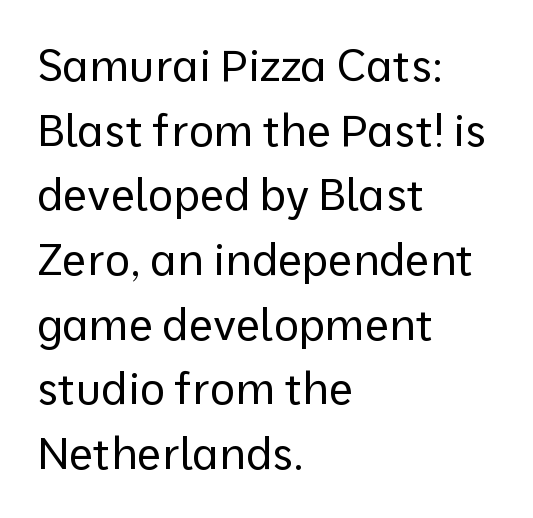
The image shows 44 px regular-weight sans-serif type, upright; set left-aligned, normal line spacing (1.47x), normal letter spacing, not underlined; low stroke contrast and a medium x-height.
